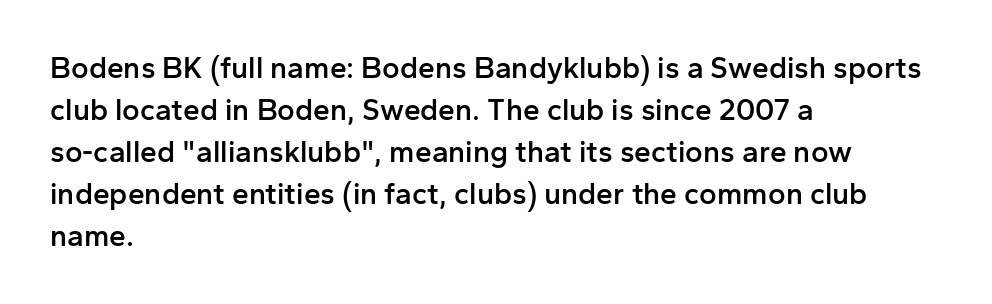
{"serif": "no", "italic": "no", "bold": "semi", "weight": "semibold", "width": "normal", "stroke_contrast": "low", "x_height": "medium", "monospaced": "no", "underline": "no", "align": "left", "line_spacing": "normal", "line_spacing_ratio": 1.4, "letter_spacing": "normal", "letter_spacing_em": 0.0, "glyph_px": 30}
